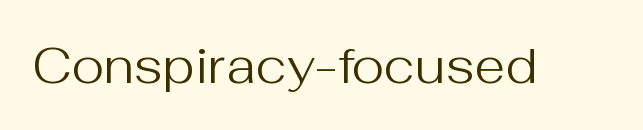
The image shows 50 px regular-weight sans-serif type, upright; set normal letter spacing, not underlined; medium stroke contrast and a medium x-height.
